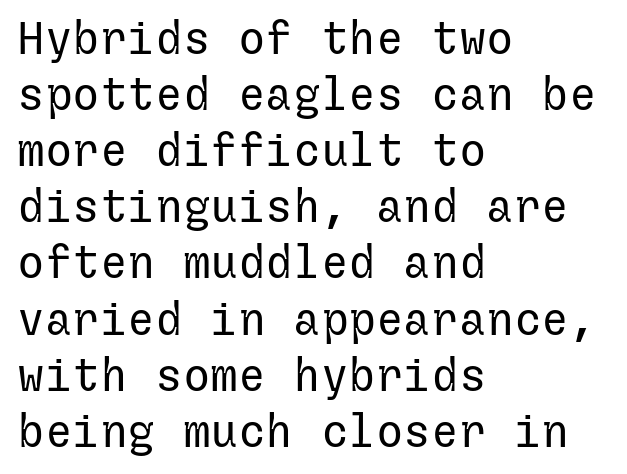
{"serif": "no", "italic": "no", "bold": "no", "weight": "regular", "width": "normal", "stroke_contrast": "low", "x_height": "medium", "underline": "no", "align": "left", "line_spacing_ratio": 1.22, "letter_spacing": "normal", "letter_spacing_em": 0.0, "glyph_px": 46}
